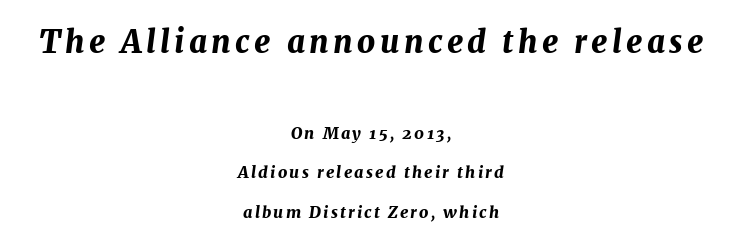
Q: Is the text bold? A: Yes.
Q: Is the text italic (slanted)? A: Yes, it leans right by about 7 degrees.
Q: Is the text underlined? A: No.
Q: How is the paragraph aligned? A: Centered.
Q: Is the spacing between lines tight, normal or loose? A: Loose.
Q: Which block of text is set in a larger size, the first (top) or the second (bottom)? A: The first (top) one.
Q: Width (condensed, normal, or wide)? A: Normal.
Q: Stroke contrast? A: Medium.
Q: x-height? A: Medium.
Q: Monospaced? A: No.
